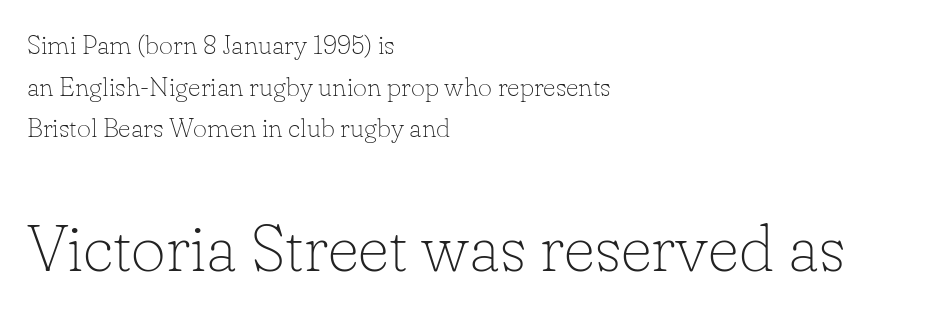
Q: Is the text bold? A: No.
Q: Is the text italic (slanted)? A: No, it is upright.
Q: Is the typeface a serif or a sans-serif typeface? A: Serif.
Q: Is the text underlined? A: No.
Q: How is the paragraph aligned? A: Left-aligned.
Q: Is the spacing between letters normal or unusually wide? A: Normal.
Q: Is the spacing between lines tight, normal or loose? A: Normal.
Q: Which block of text is set in a larger size, the first (top) or the second (bottom)? A: The second (bottom) one.
Q: Width (condensed, normal, or wide)? A: Normal.
Q: Stroke contrast? A: Low.
Q: x-height? A: Small.
Q: Monospaced? A: No.
